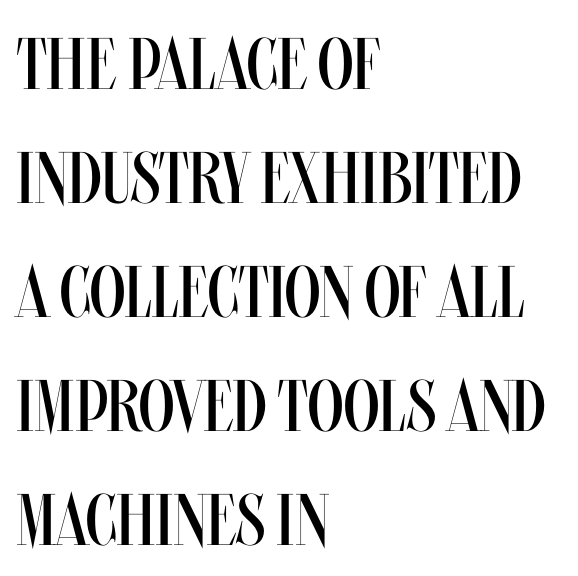
{"italic": "no", "bold": "no", "weight": "regular", "width": "condensed", "stroke_contrast": "medium", "x_height": "large", "monospaced": "no", "underline": "no", "align": "left", "line_spacing": "normal", "line_spacing_ratio": 1.56, "letter_spacing": "normal", "letter_spacing_em": 0.0, "glyph_px": 73}
